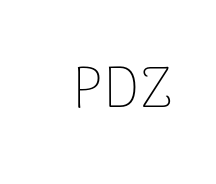
{"serif": "no", "italic": "no", "bold": "no", "weight": "thin", "width": "normal", "stroke_contrast": "low", "x_height": "medium", "monospaced": "no", "underline": "no", "letter_spacing": "normal", "letter_spacing_em": 0.0, "glyph_px": 58}
